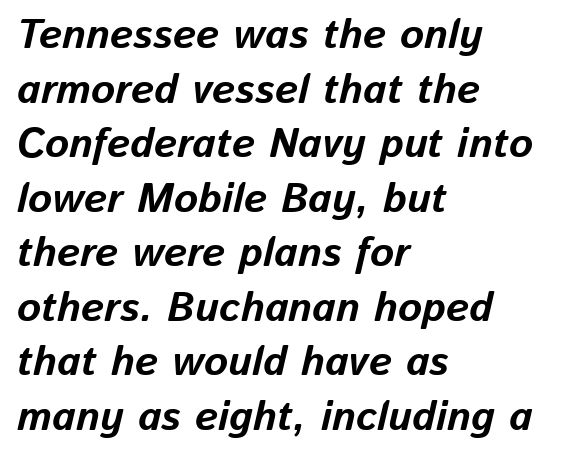
Q: Is the text bold? A: Yes.
Q: Is the text italic (slanted)? A: Yes, it leans right by about 13 degrees.
Q: Is the text underlined? A: No.
Q: How is the paragraph aligned? A: Left-aligned.
Q: Is the spacing between letters normal or unusually wide? A: Normal.
Q: Is the spacing between lines tight, normal or loose? A: Normal.
Q: Width (condensed, normal, or wide)? A: Normal.
Q: Stroke contrast? A: Low.
Q: x-height? A: Medium.
Q: Monospaced? A: No.
